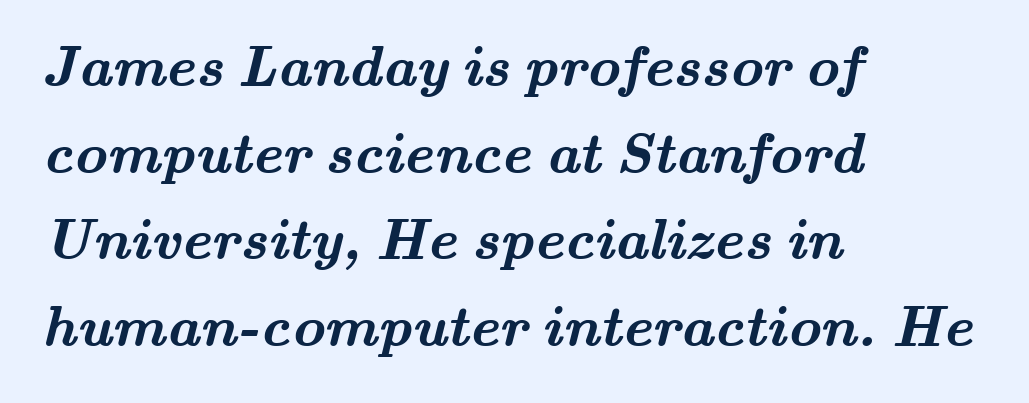
{"serif": "yes", "bold": "yes", "weight": "semibold", "width": "wide", "stroke_contrast": "medium", "x_height": "small", "monospaced": "no", "underline": "no", "align": "left", "line_spacing": "normal", "line_spacing_ratio": 1.52, "letter_spacing": "normal", "letter_spacing_em": 0.0, "glyph_px": 57}
